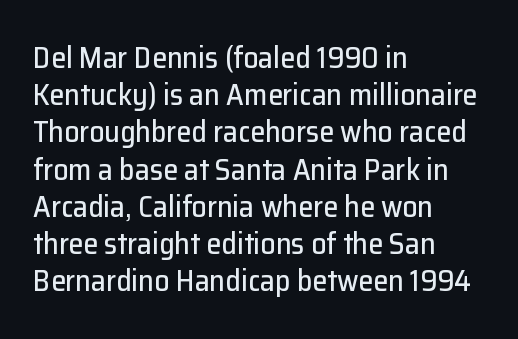
The image shows 30 px sans-serif type, upright; set left-aligned, line spacing 1.24x, normal letter spacing, not underlined; low stroke contrast and a medium x-height.
